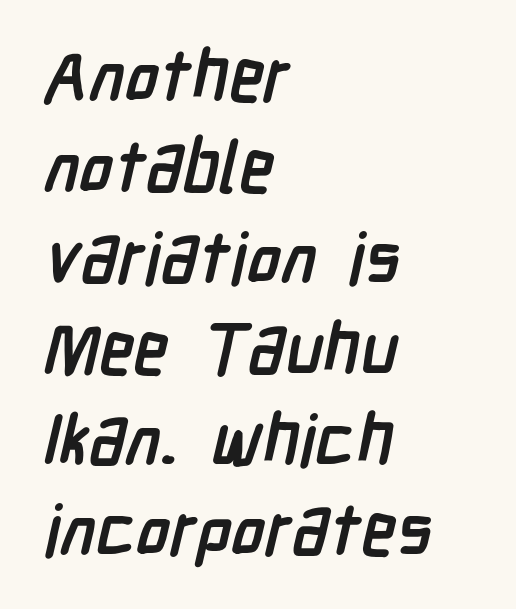
{"serif": "no", "bold": "yes", "weight": "semibold", "width": "condensed", "stroke_contrast": "low", "x_height": "medium", "monospaced": "no", "underline": "no", "align": "left", "line_spacing": "normal", "line_spacing_ratio": 1.28, "letter_spacing": "normal", "letter_spacing_em": 0.0, "glyph_px": 71}
